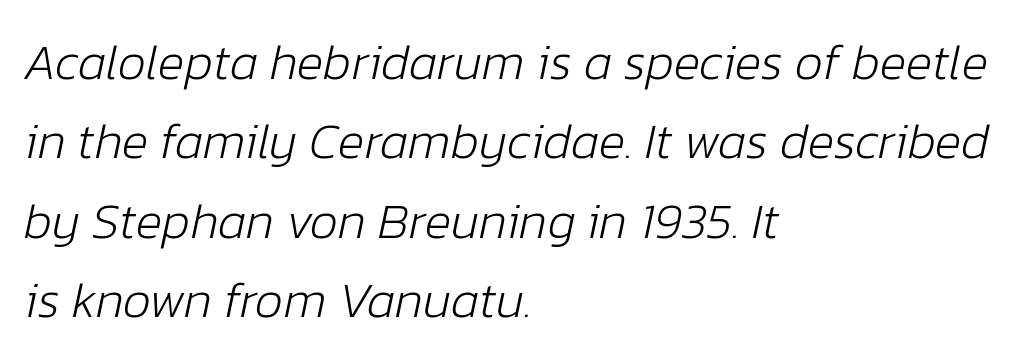
Q: Is the text bold? A: No.
Q: Is the text italic (slanted)? A: Yes, it leans right by about 12 degrees.
Q: Is the text underlined? A: No.
Q: How is the paragraph aligned? A: Left-aligned.
Q: Is the spacing between letters normal or unusually wide? A: Normal.
Q: Is the spacing between lines tight, normal or loose? A: Normal.
Q: Width (condensed, normal, or wide)? A: Normal.
Q: Stroke contrast? A: Low.
Q: x-height? A: Medium.
Q: Monospaced? A: No.
